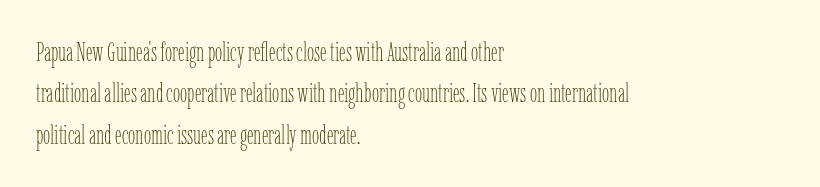
Q: Is the text bold? A: No.
Q: Is the text italic (slanted)? A: No, it is upright.
Q: Is the text underlined? A: No.
Q: How is the paragraph aligned? A: Left-aligned.
Q: Is the spacing between letters normal or unusually wide? A: Normal.
Q: Is the spacing between lines tight, normal or loose? A: Normal.
